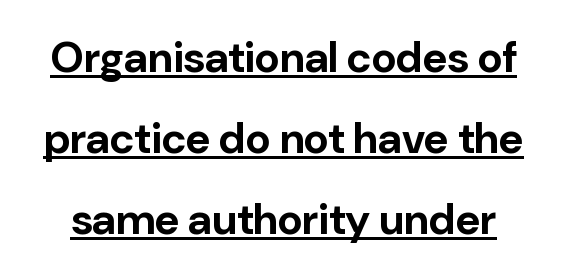
Examine the stroke ends and you'll find no serifs. How heavy is the stroke? Heavy — this is a bold. Note the varied advance widths — an 'i' is clearly narrower than an 'm'. Every character sits straight up, as roman type does.
